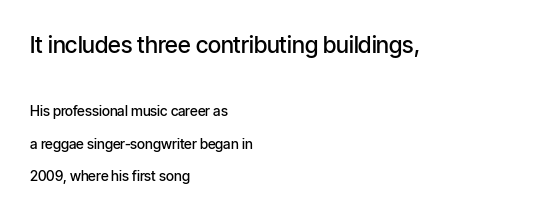
The image shows 23 px text type, upright; set left-aligned, loose line spacing (2.33x), normal letter spacing, not underlined; the first (top) block is 1.64x larger.
